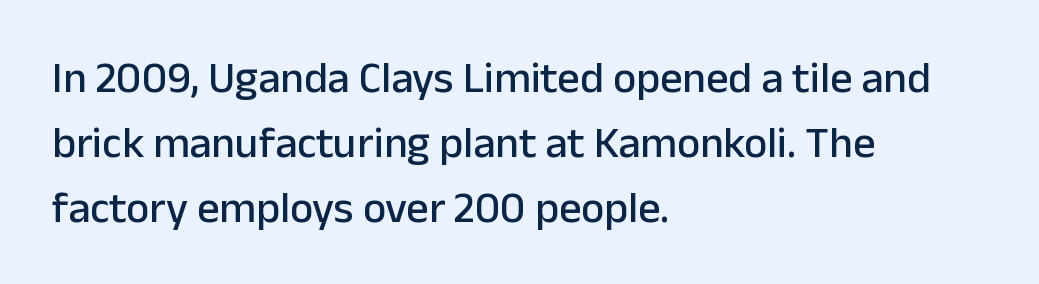
The image shows 44 px sans-serif type, upright; set left-aligned, normal line spacing (1.48x), normal letter spacing, not underlined; low stroke contrast and a medium x-height.
